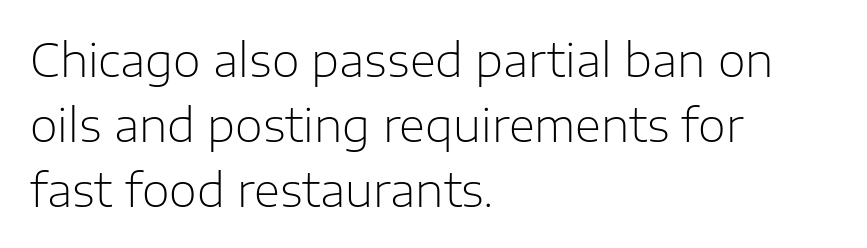
{"serif": "no", "italic": "no", "bold": "no", "weight": "light", "width": "normal", "stroke_contrast": "low", "x_height": "medium", "monospaced": "no", "underline": "no", "align": "left", "line_spacing": "normal", "line_spacing_ratio": 1.45, "letter_spacing": "normal", "letter_spacing_em": 0.0, "glyph_px": 45}
